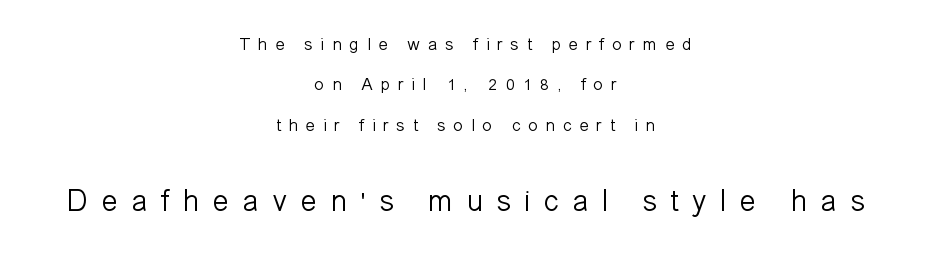
{"serif": "no", "italic": "no", "bold": "no", "weight": "light", "width": "normal", "stroke_contrast": "low", "x_height": "medium", "monospaced": "no", "underline": "no", "align": "center", "line_spacing": "loose", "line_spacing_ratio": 2.24, "letter_spacing": "wide", "letter_spacing_em": 0.41, "larger_block": "second", "size_ratio": 1.72, "glyph_px": 31}
